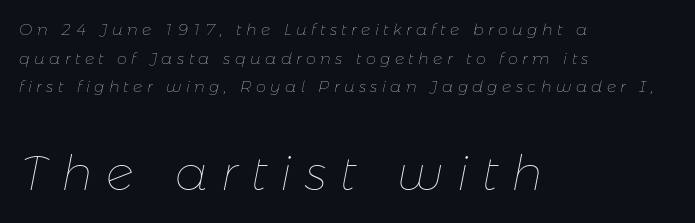
Q: Is the text bold? A: No.
Q: Is the text italic (slanted)? A: Yes, it leans right by about 11 degrees.
Q: Is the text underlined? A: No.
Q: How is the paragraph aligned? A: Left-aligned.
Q: Is the spacing between letters normal or unusually wide? A: Unusually wide.
Q: Which block of text is set in a larger size, the first (top) or the second (bottom)? A: The second (bottom) one.
Q: Width (condensed, normal, or wide)? A: Normal.
Q: Stroke contrast? A: Low.
Q: x-height? A: Medium.
Q: Monospaced? A: No.
